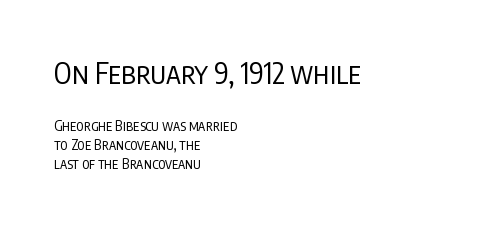
These lines sit exactly where default settings would place them. This rendering features lettering with no underline. The weight would be labelled regular, book, light, or lighter still. Block one is the big one; block two sits smaller underneath. Each letter keeps its own natural width here, so spacing adapts to shape.
